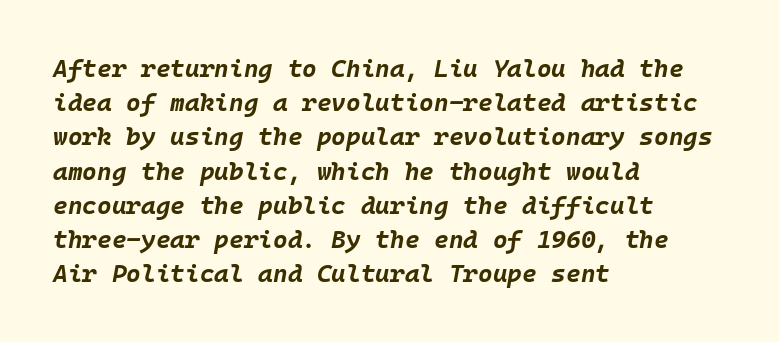
Q: Is the text bold? A: Yes.
Q: Is the text italic (slanted)? A: Yes, it leans right by about 10 degrees.
Q: Is the text underlined? A: No.
Q: How is the paragraph aligned? A: Left-aligned.
Q: Is the spacing between letters normal or unusually wide? A: Normal.
Q: Is the spacing between lines tight, normal or loose? A: Normal.
